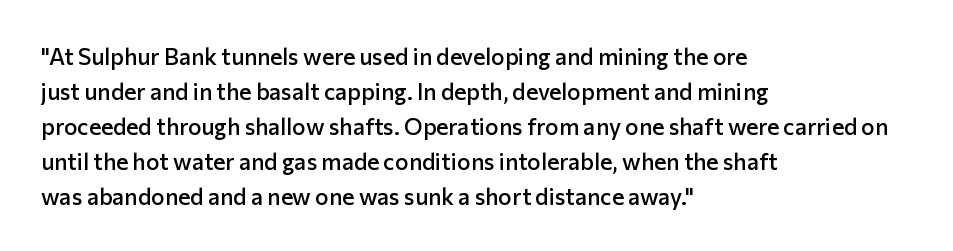
The image shows 23 px text type, upright; set left-aligned, normal line spacing (1.52x), normal letter spacing, not underlined.
